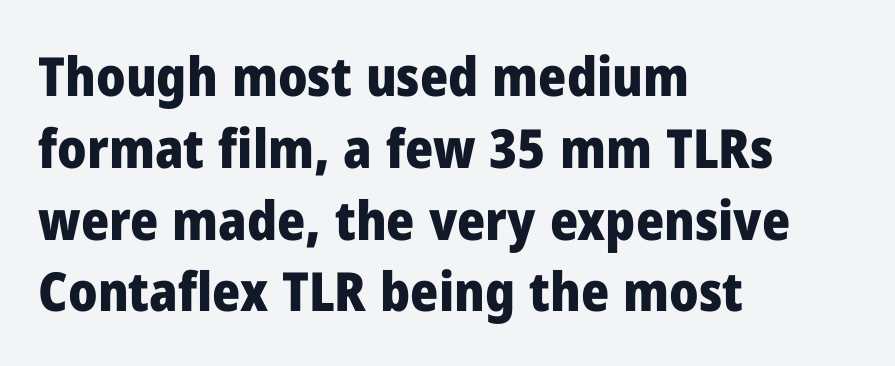
The image shows 54 px heavy sans-serif type, upright; set left-aligned, normal line spacing (1.33x), normal letter spacing, not underlined; low stroke contrast and a medium x-height.
